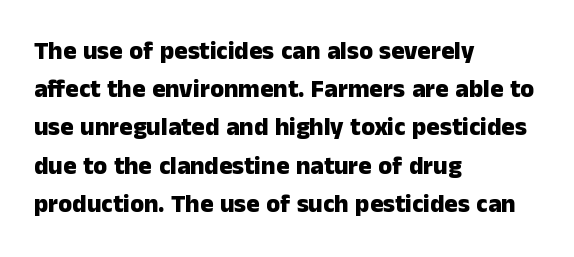
{"italic": "no", "bold": "yes", "underline": "no", "align": "left", "line_spacing": "normal", "line_spacing_ratio": 1.53, "letter_spacing": "normal", "letter_spacing_em": 0.0, "glyph_px": 25}
